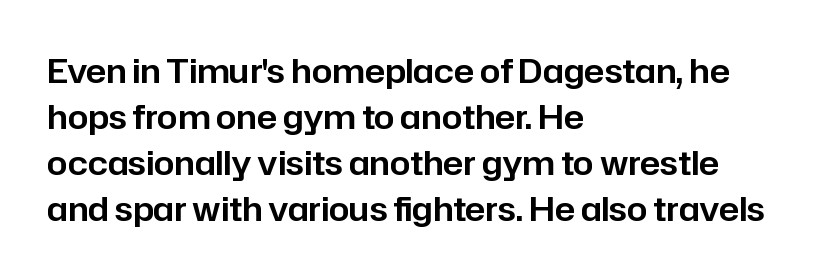
Leftover space on each line is placed entirely after the last word. No word sits above an underline. Regular leading. Inter-character spacing is left at the font's built-in metrics. Think of a printed novel: that variable character pitch is what you see here.
